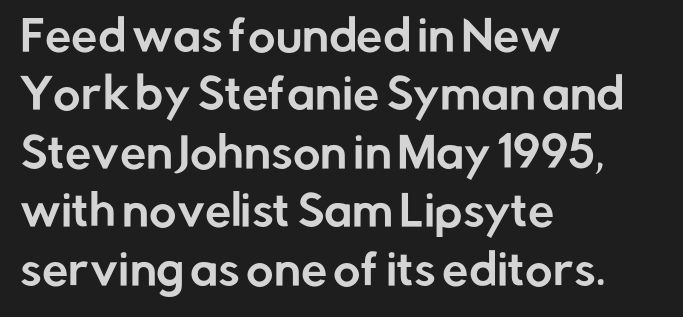
Q: Is the text italic (slanted)? A: No, it is upright.
Q: Is the typeface a serif or a sans-serif typeface? A: Sans-serif.
Q: Is the text underlined? A: No.
Q: How is the paragraph aligned? A: Left-aligned.
Q: Is the spacing between letters normal or unusually wide? A: Normal.
Q: Is the spacing between lines tight, normal or loose? A: Normal.
Q: Width (condensed, normal, or wide)? A: Normal.
Q: Stroke contrast? A: Low.
Q: x-height? A: Medium.
Q: Monospaced? A: No.
